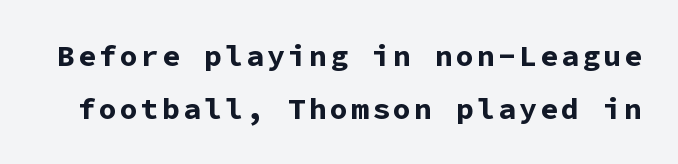
No feet cap the strokes, marking this as sans-serif type. Has an underline been added? It has not. Designer's note — italics off, roman on. This sample has the even, mechanical cadence of fixed-width lettering.
